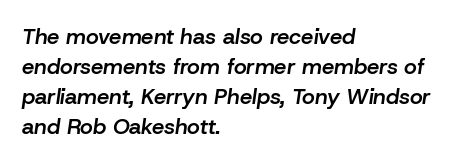
The image shows 22 px text type, italic (leaning right); set left-aligned, normal line spacing (1.36x), normal letter spacing, not underlined.
